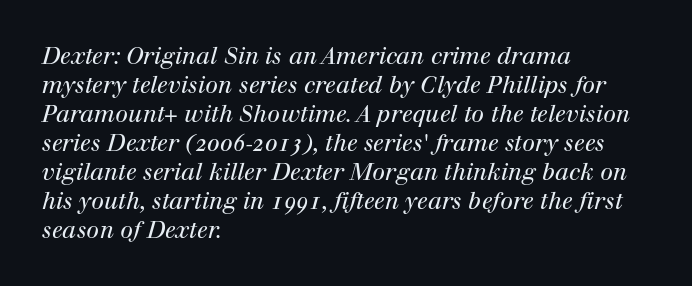
{"italic": "yes", "lean": "right", "slant_degrees": 12, "bold": "no", "underline": "no", "align": "left", "line_spacing": "normal", "line_spacing_ratio": 1.26, "letter_spacing": "normal", "letter_spacing_em": 0.0, "glyph_px": 23}
